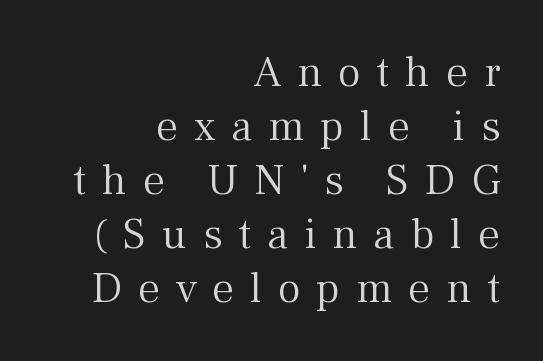
{"serif": "yes", "italic": "no", "bold": "no", "weight": "light", "width": "normal", "stroke_contrast": "medium", "x_height": "medium", "monospaced": "no", "underline": "no", "align": "right", "line_spacing_ratio": 1.23, "letter_spacing": "wide", "letter_spacing_em": 0.36, "glyph_px": 44}
